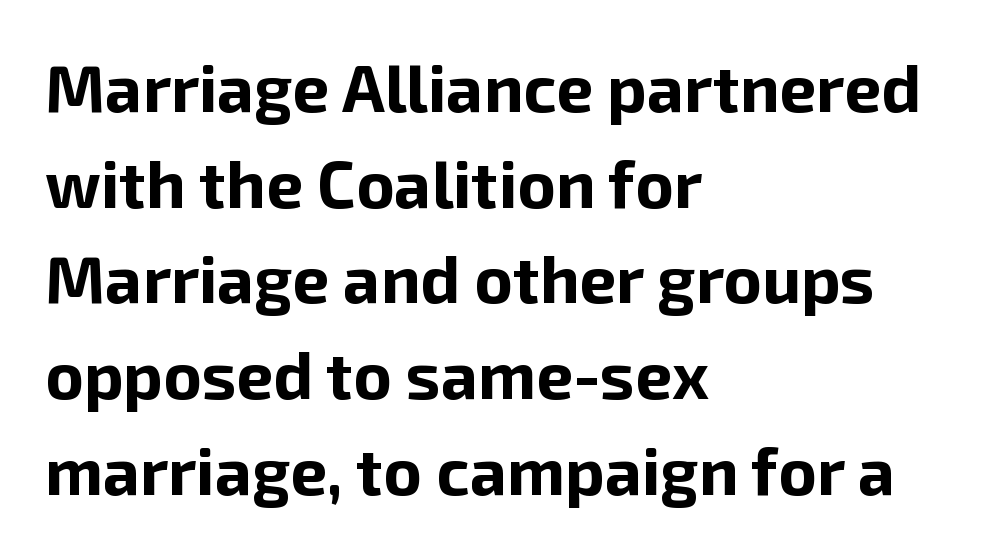
Q: Is the text bold? A: Yes.
Q: Is the text italic (slanted)? A: No, it is upright.
Q: Is the typeface a serif or a sans-serif typeface? A: Sans-serif.
Q: Is the text underlined? A: No.
Q: How is the paragraph aligned? A: Left-aligned.
Q: Is the spacing between letters normal or unusually wide? A: Normal.
Q: Is the spacing between lines tight, normal or loose? A: Normal.
Q: Width (condensed, normal, or wide)? A: Normal.
Q: Stroke contrast? A: Low.
Q: x-height? A: Medium.
Q: Monospaced? A: No.
